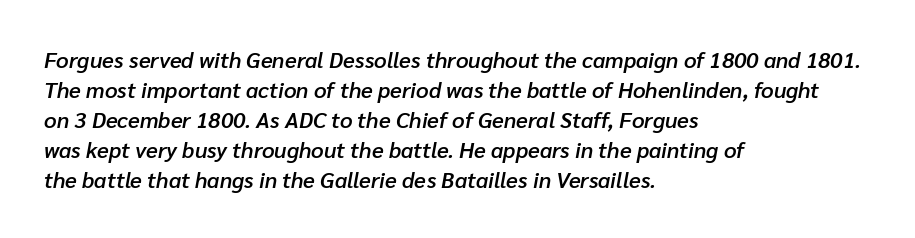
The image shows 22 px text type, italic (leaning right); set left-aligned, normal line spacing (1.36x), normal letter spacing, not underlined.
